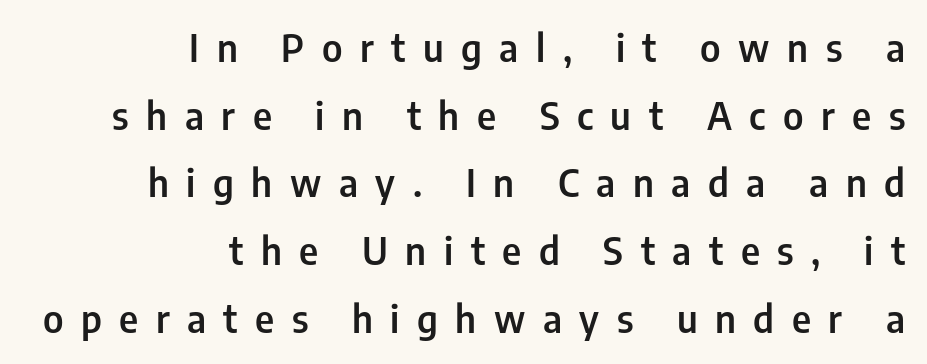
{"serif": "no", "italic": "no", "bold": "semi", "weight": "semibold", "width": "condensed", "stroke_contrast": "low", "x_height": "medium", "monospaced": "no", "underline": "no", "align": "right", "line_spacing_ratio": 1.78, "letter_spacing": "wide", "letter_spacing_em": 0.46, "glyph_px": 38}
